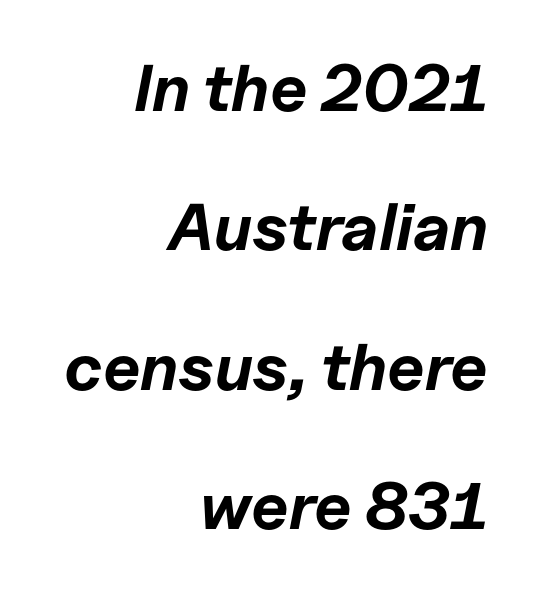
Note the varied advance widths — an 'i' is clearly narrower than an 'm'. Words float on clear page, feet unadorned. What weight is shown? A full bold with thick strokes. Is the type slanted? Yes — the strokes lean at a clear angle.
